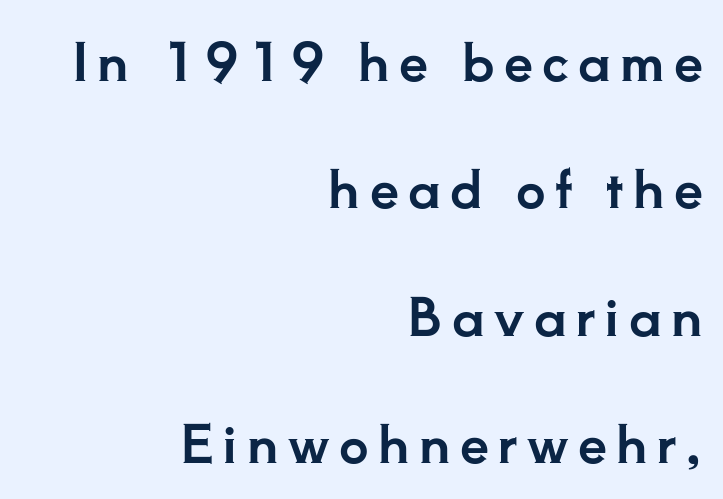
Loosely led — the rows are spread out. Are there feet on the stems? There are — it's a serif. In terms of posture, this sample is upright. Leftover space on each line is placed entirely before the opening word. A typesetter would call this proportional, since set widths differ per character.
